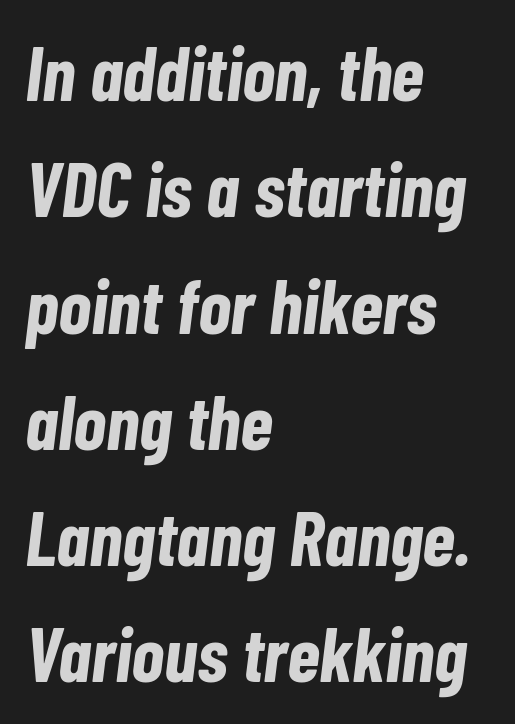
{"italic": "yes", "lean": "right", "slant_degrees": 7, "bold": "yes", "weight": "bold", "width": "condensed", "stroke_contrast": "low", "x_height": "medium", "monospaced": "no", "underline": "no", "align": "left", "line_spacing": "normal", "line_spacing_ratio": 1.53, "letter_spacing": "normal", "letter_spacing_em": 0.0, "glyph_px": 76}
